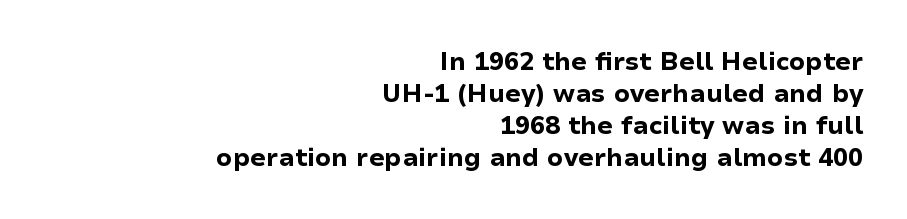
Baseline-to-baseline distance is the conventional proportion of letter height. The type is set solid horizontally, with unmodified tracking. The lines are quadded right. A typesetter would mark this as roman, not italic. Underline: absent.
